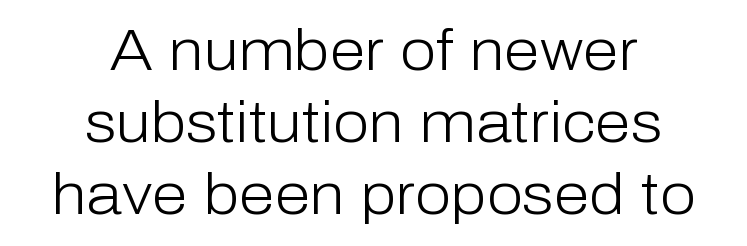
The image shows 58 px light sans-serif type, upright; set centered, line spacing 1.24x, normal letter spacing, not underlined; low stroke contrast and a medium x-height.
